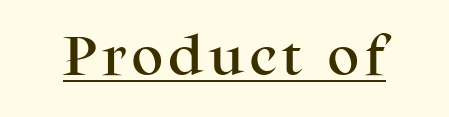
Does the type have serifs? Yes, each stem ends in a small foot. Every stem runs plumb, perpendicular to the baseline. The passage shown is typed in a proportional face where columns would drift. A typographer would call this underscored text.
